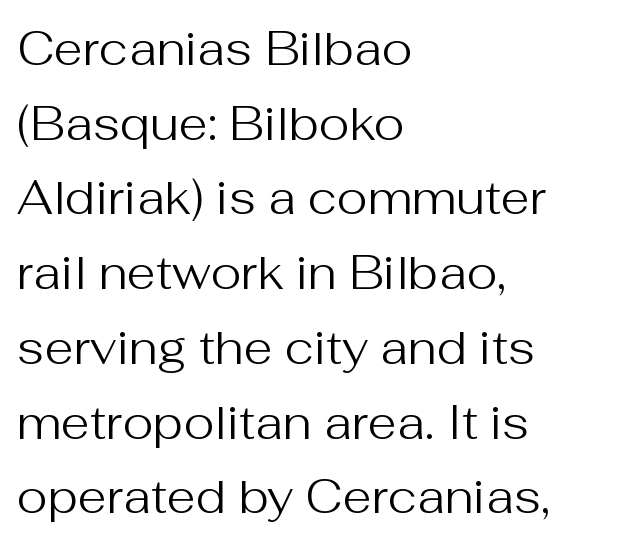
The image shows 47 px regular-weight sans-serif type, upright; set left-aligned, normal line spacing (1.59x), normal letter spacing, not underlined; medium stroke contrast and a medium x-height.
